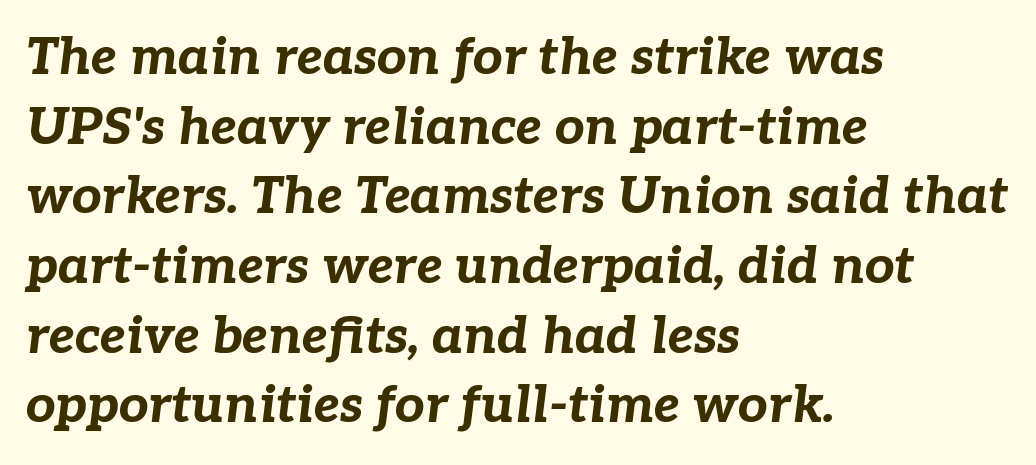
Q: Is the text bold? A: Yes.
Q: Is the text italic (slanted)? A: Yes, it leans right by about 7 degrees.
Q: Is the text underlined? A: No.
Q: How is the paragraph aligned? A: Left-aligned.
Q: Is the spacing between letters normal or unusually wide? A: Normal.
Q: Is the spacing between lines tight, normal or loose? A: Normal.
Q: Width (condensed, normal, or wide)? A: Normal.
Q: Stroke contrast? A: Low.
Q: x-height? A: Medium.
Q: Monospaced? A: No.
